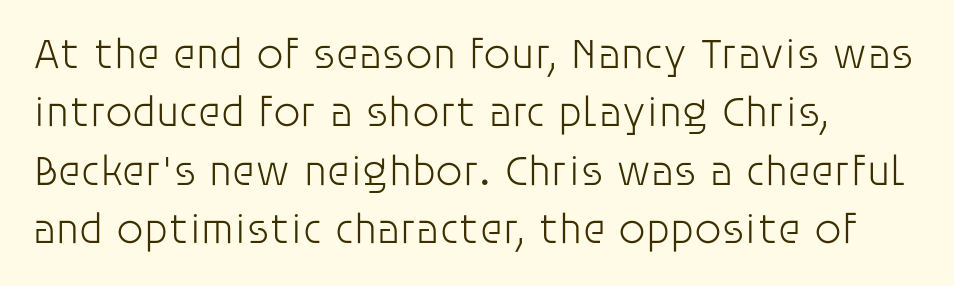
Nothing unusual about the tracking: characters are spaced as the font intends. The passage shown is not bold in any degree. It's the straight-up-and-down kind of type. All the whitespace from short lines collects on the right. Looks like regular typesetting: each glyph gets only the width it needs. The characters display no serif detailing; their extremities are plain.
